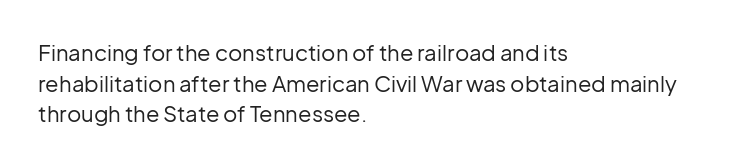
The image shows 22 px text type, upright; set left-aligned, normal line spacing (1.39x), normal letter spacing, not underlined.
